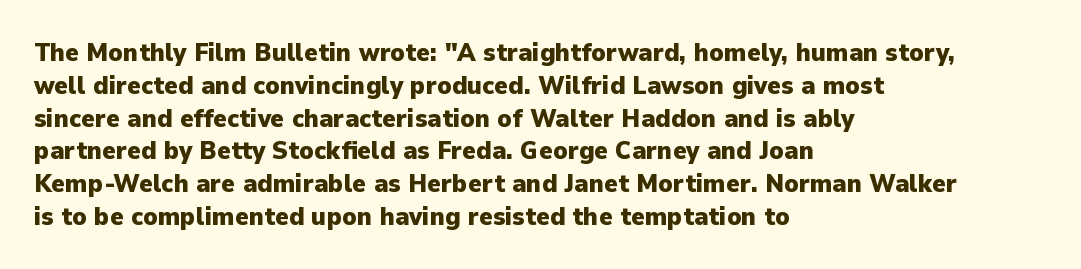
{"italic": "no", "bold": "yes", "underline": "no", "align": "left", "line_spacing": "normal", "line_spacing_ratio": 1.26, "letter_spacing": "normal", "letter_spacing_em": 0.0, "glyph_px": 26}
